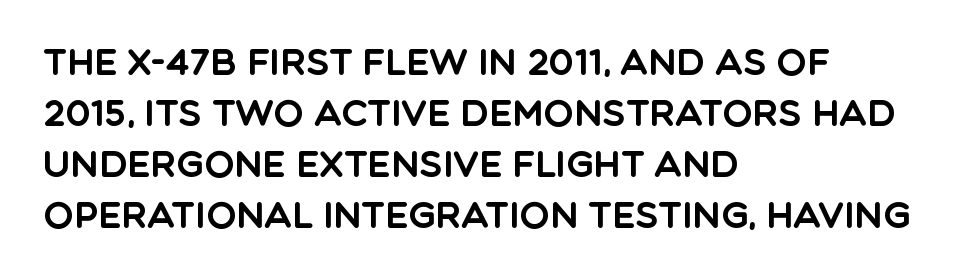
Regarding leading, the lines here are spaced in the standard way. The rendering shows plain stroke endings on the letterforms — a sans-serif design. Decoration check: the copy has no underline. A typesetter would call this proportional, since set widths differ per character. Tall strokes in this sample are plumb rather than angled. The ragged edge is on the right, which tells us the setting is flush left.
